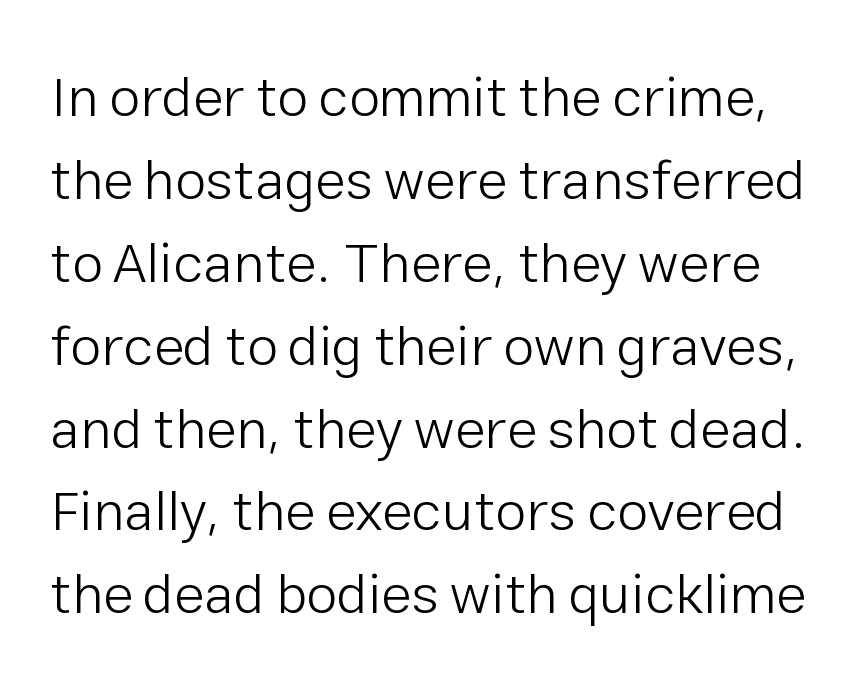
Is the stroke heavy? The answer is a plain regular-or-lighter. The specimen reads as upright at a glance. The specimen omits any rule beneath the text block's lines. Between one letter and the next there's only the usual sliver of space. Spacing verdict: proportional, widths tailored to each character. The designer went with a sans here, leaving each stem footless.
